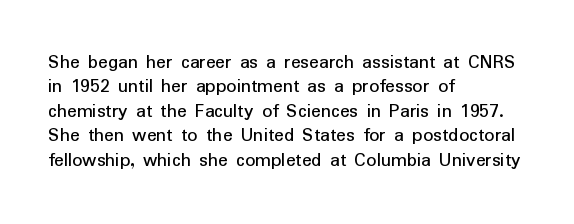
The image shows 20 px text type, upright; set left-aligned, line spacing 1.22x, normal letter spacing, not underlined.
